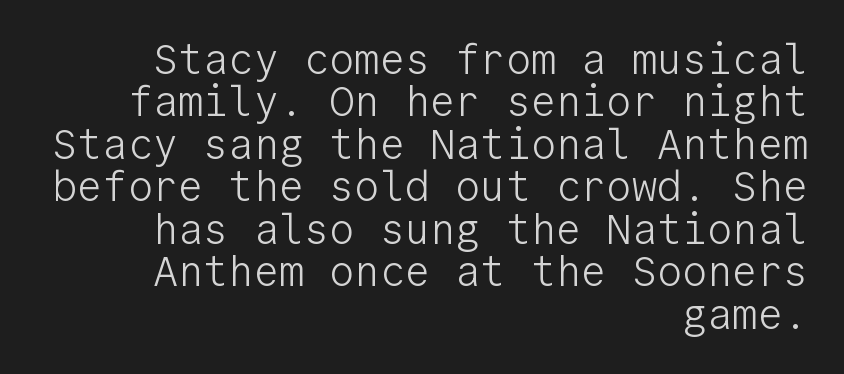
The image shows 42 px light sans-serif type, upright, monospaced; set right-aligned, tight line spacing (1.01x), normal letter spacing, not underlined; low stroke contrast and a medium x-height.
